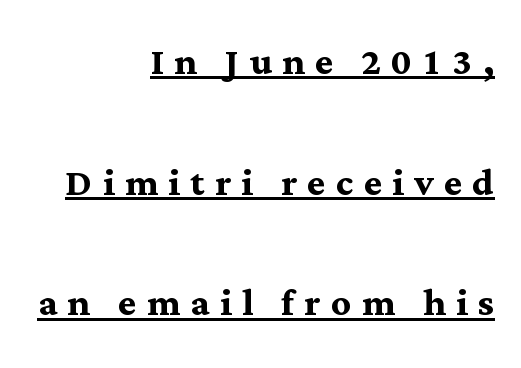
The image shows 49 px semibold serif type, upright; set right-aligned, loose line spacing (2.46x), unusually wide letter spacing (+0.21 em), underlined; medium stroke contrast and a medium x-height.
